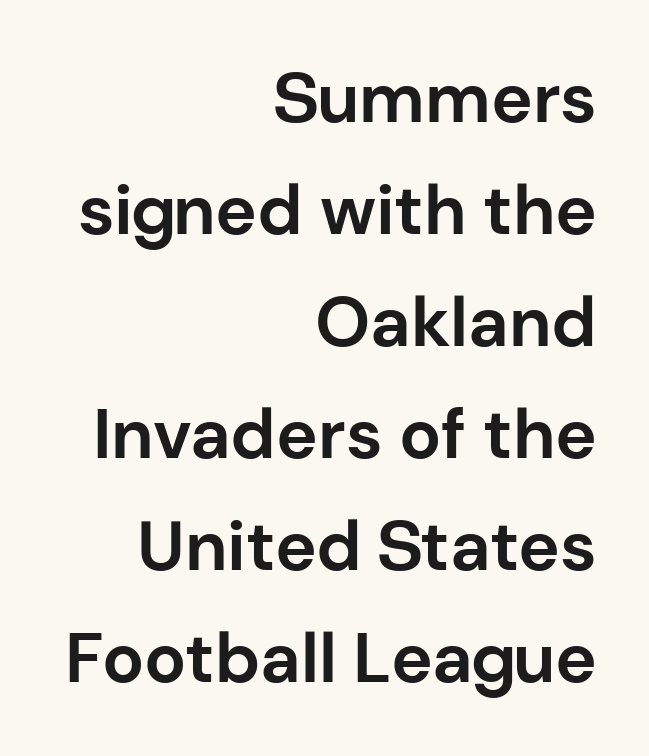
{"serif": "no", "italic": "no", "bold": "yes", "weight": "bold", "width": "normal", "stroke_contrast": "low", "x_height": "medium", "monospaced": "no", "underline": "no", "align": "right", "line_spacing": "normal", "line_spacing_ratio": 1.6, "letter_spacing": "normal", "letter_spacing_em": 0.0, "glyph_px": 70}
